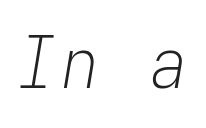
The image shows 71 px light, condensed type, italic (leaning right), monospaced; set not underlined; low stroke contrast and a medium x-height.
